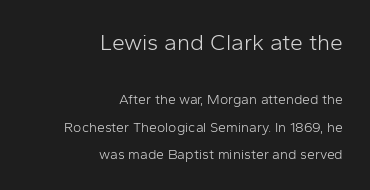
The image shows 23 px text type, upright; set right-aligned, loose line spacing (1.95x), normal letter spacing, not underlined; the first (top) block is 1.64x larger.
